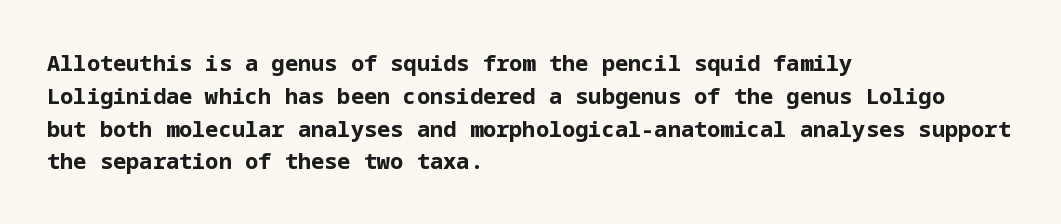
Q: Is the text bold? A: Yes.
Q: Is the text italic (slanted)? A: No, it is upright.
Q: Is the text underlined? A: No.
Q: How is the paragraph aligned? A: Left-aligned.
Q: Is the spacing between letters normal or unusually wide? A: Normal.
Q: Is the spacing between lines tight, normal or loose? A: Normal.
